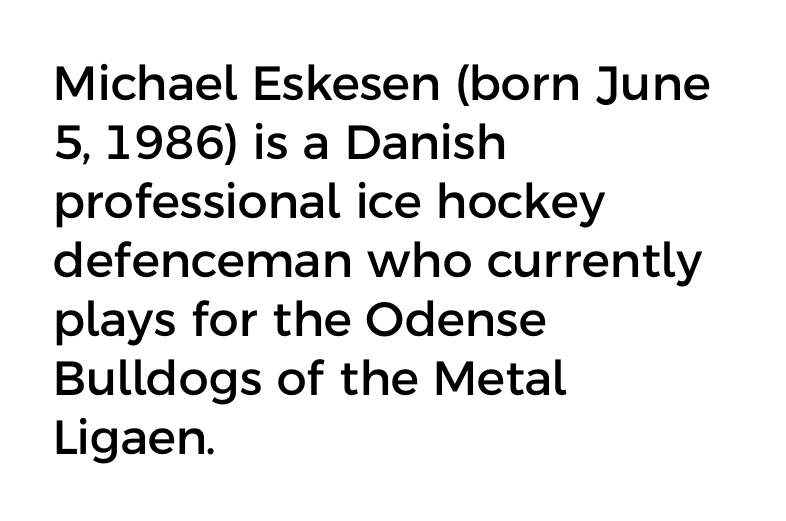
Q: Is the text italic (slanted)? A: No, it is upright.
Q: Is the typeface a serif or a sans-serif typeface? A: Sans-serif.
Q: Is the text underlined? A: No.
Q: How is the paragraph aligned? A: Left-aligned.
Q: Is the spacing between letters normal or unusually wide? A: Normal.
Q: Width (condensed, normal, or wide)? A: Normal.
Q: Stroke contrast? A: Low.
Q: x-height? A: Medium.
Q: Monospaced? A: No.
